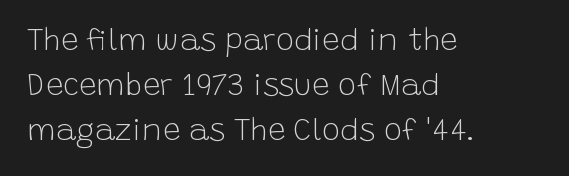
Spacing between characters is what you'd get straight out of the box. In terms of leading, this rendering sits right in the middle. Does the copy run flush right? No — it runs flush left. Stroke thickness stays within the range of a standard reading face or lighter. The passage shown is not underscored anywhere.
